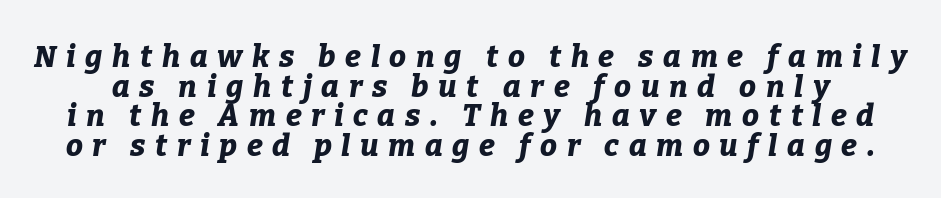
The image shows 30 px bold type, italic (leaning right); set tight line spacing (0.99x), unusually wide letter spacing (+0.32 em), not underlined; low stroke contrast and a medium x-height.
